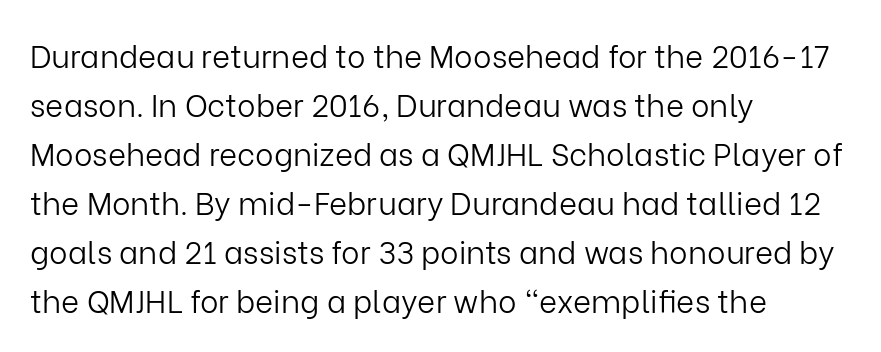
The text block is weighted toward the left margin, trailing off unevenly rightward. Baseline-to-baseline distance is the conventional proportion of letter height. In terms of posture, this sample is upright. Do the characters align in a grid? No, the font is proportional.
